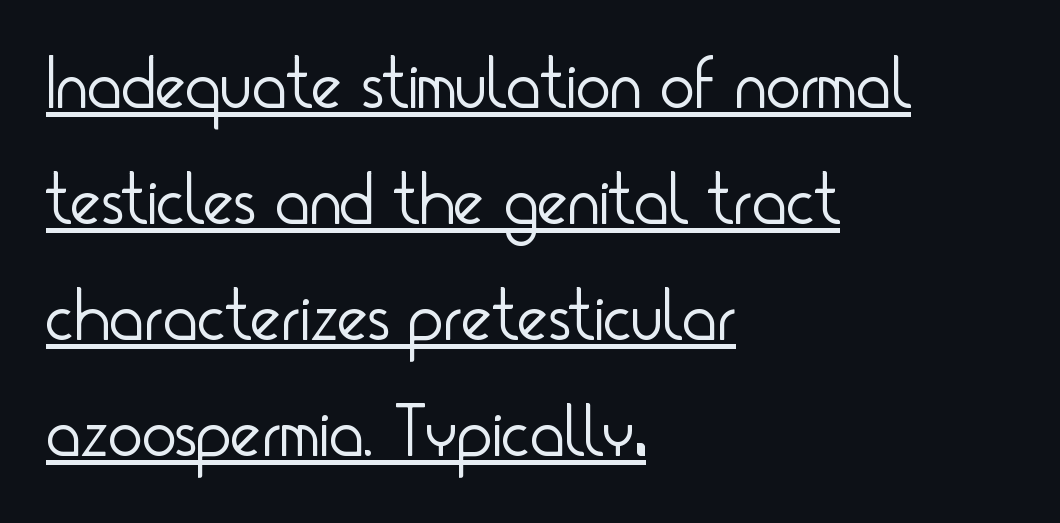
The image shows 73 px light, condensed sans-serif type, upright; set left-aligned, normal line spacing (1.59x), normal letter spacing, underlined; low stroke contrast and a small x-height.
